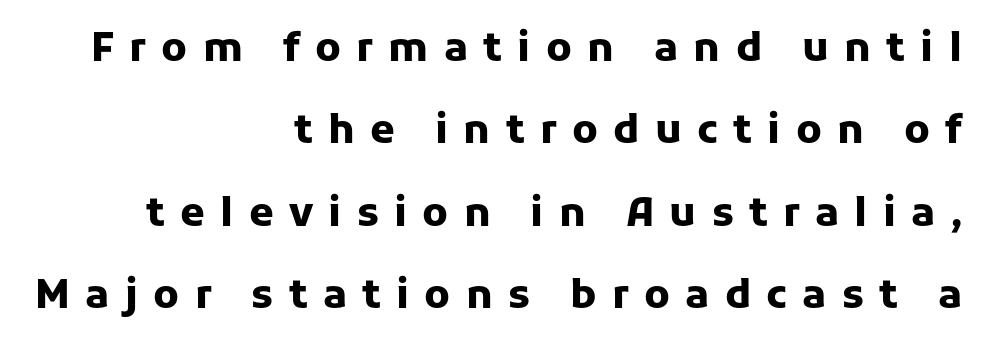
{"serif": "no", "italic": "no", "bold": "yes", "weight": "heavy", "width": "normal", "stroke_contrast": "low", "x_height": "medium", "monospaced": "no", "underline": "no", "align": "right", "line_spacing": "loose", "line_spacing_ratio": 2.06, "letter_spacing": "wide", "letter_spacing_em": 0.38, "glyph_px": 40}
